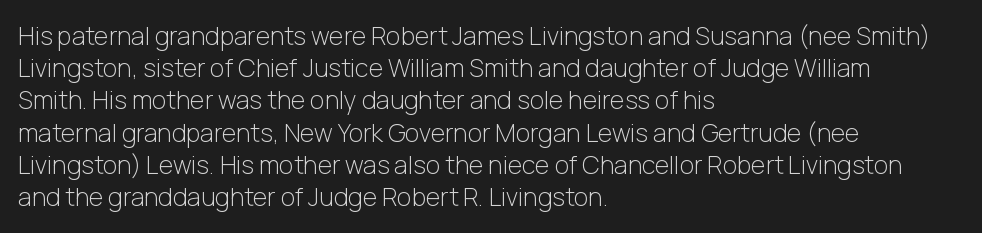
Q: Is the text bold? A: No.
Q: Is the text italic (slanted)? A: No, it is upright.
Q: Is the text underlined? A: No.
Q: How is the paragraph aligned? A: Left-aligned.
Q: Is the spacing between letters normal or unusually wide? A: Normal.
Q: Is the spacing between lines tight, normal or loose? A: Normal.
